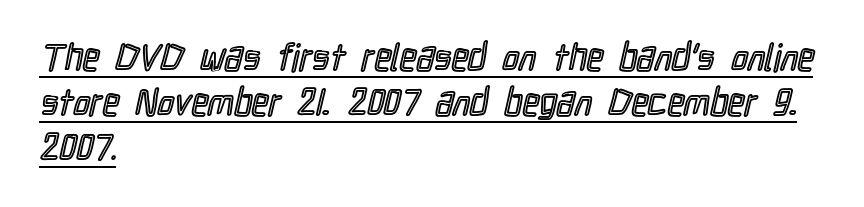
Caption: multi-line text, flush left, ragged right. Each line of the rendering has a horizontal stroke beneath the glyphs. This sample uses plain, unmodified letter spacing.
